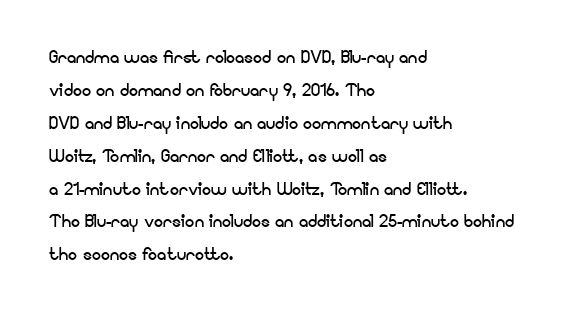
The image shows 23 px text type, upright; set left-aligned, normal line spacing (1.43x), normal letter spacing, not underlined.
